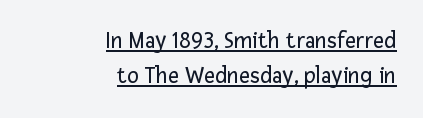
The image shows 24 px text type, upright; set right-aligned, normal line spacing (1.46x), normal letter spacing, underlined.
